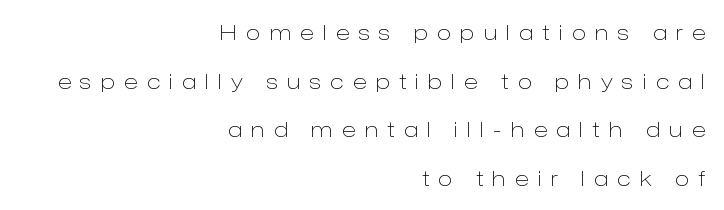
{"italic": "no", "bold": "no", "underline": "no", "align": "right", "line_spacing": "loose", "line_spacing_ratio": 2.31, "letter_spacing": "wide", "letter_spacing_em": 0.45, "glyph_px": 21}
